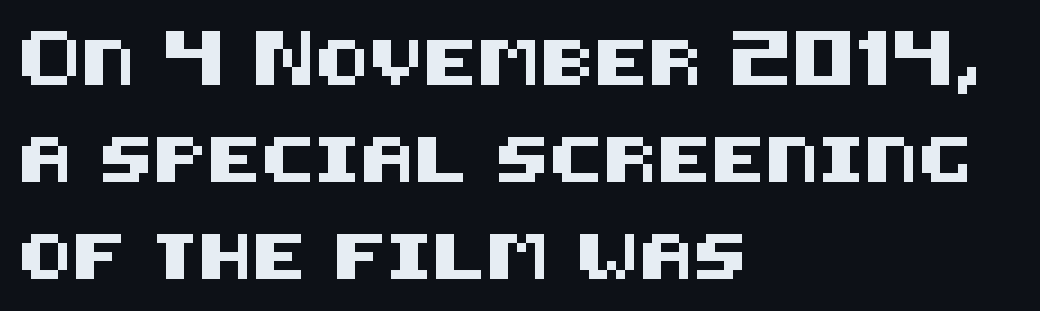
{"serif": "no", "italic": "no", "width": "normal", "stroke_contrast": "medium", "x_height": "large", "underline": "no", "align": "left", "line_spacing": "loose", "line_spacing_ratio": 2.16, "letter_spacing": "normal", "letter_spacing_em": 0.0, "glyph_px": 45}
